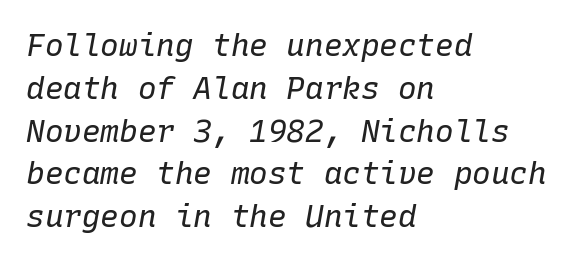
Q: Is the text bold? A: No.
Q: Is the text italic (slanted)? A: Yes, it leans right by about 10 degrees.
Q: Is the text underlined? A: No.
Q: How is the paragraph aligned? A: Left-aligned.
Q: Is the spacing between letters normal or unusually wide? A: Normal.
Q: Is the spacing between lines tight, normal or loose? A: Normal.
Q: Width (condensed, normal, or wide)? A: Normal.
Q: Stroke contrast? A: Low.
Q: x-height? A: Medium.
Q: Monospaced? A: Yes.
